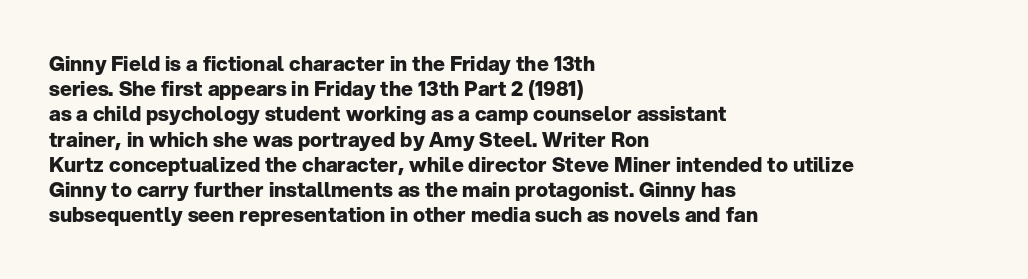
The space directly below the letters is spotless. This rendering uses left alignment, leaving the right contour irregular. The typography opts for an upright posture over an oblique one. Each word holds together tightly as a unit, with standard inter-letter gaps. Pretty heavy lettering here — definitely bold.
